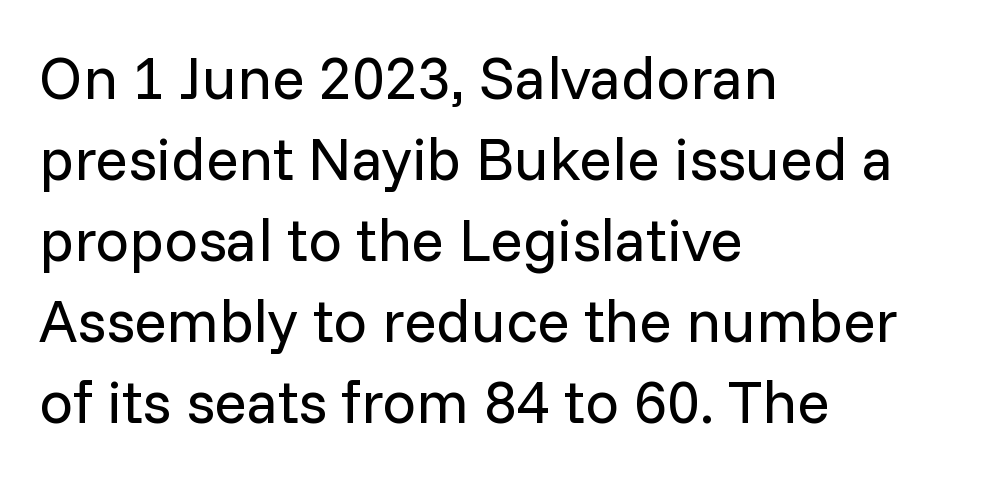
Each letter's strokes conclude bluntly, with no projecting serifs. Think standard paragraph weight, or any step lighter than that. Nobody drew a line under any word here. Standard letterfit; no display-style spreading of the glyphs. The rendering anchors every line to the left-hand side. This sample uses an upright cut, with every glyph sitting square on the baseline.
